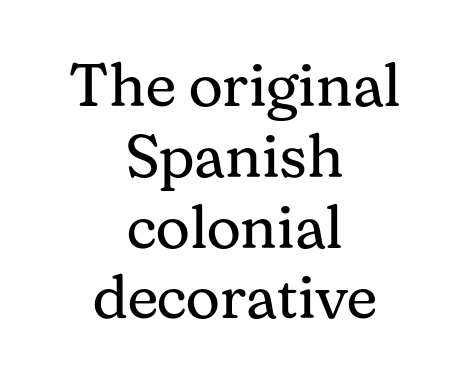
Lines of text with bare space underneath. Honestly, the letter spacing is just normal — you wouldn't notice it. The letters look calm and open, with moderate or lighter stems. The rendering uses natural spacing where letterforms have individual widths. The lines are quadded center.
